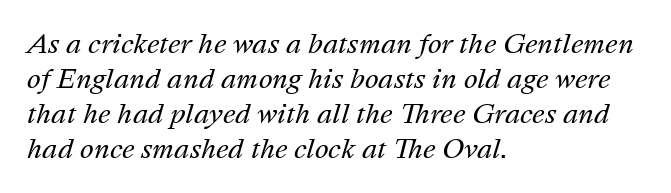
{"italic": "yes", "lean": "right", "slant_degrees": 16, "bold": "no", "underline": "no", "align": "left", "line_spacing": "normal", "line_spacing_ratio": 1.34, "letter_spacing": "normal", "letter_spacing_em": 0.0, "glyph_px": 26}
